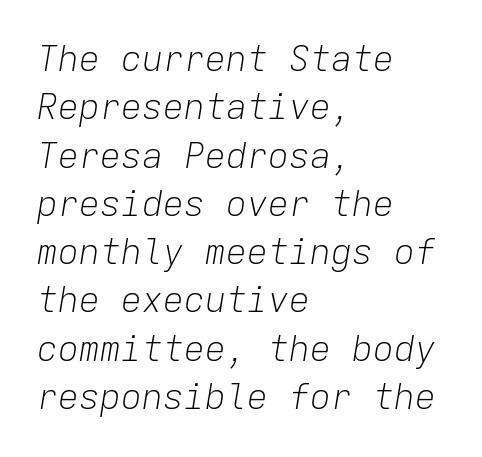
Q: Is the text bold? A: No.
Q: Is the text italic (slanted)? A: Yes, it leans right by about 9 degrees.
Q: Is the text underlined? A: No.
Q: How is the paragraph aligned? A: Left-aligned.
Q: Is the spacing between letters normal or unusually wide? A: Normal.
Q: Is the spacing between lines tight, normal or loose? A: Normal.
Q: Width (condensed, normal, or wide)? A: Normal.
Q: Stroke contrast? A: Low.
Q: x-height? A: Medium.
Q: Monospaced? A: Yes.
